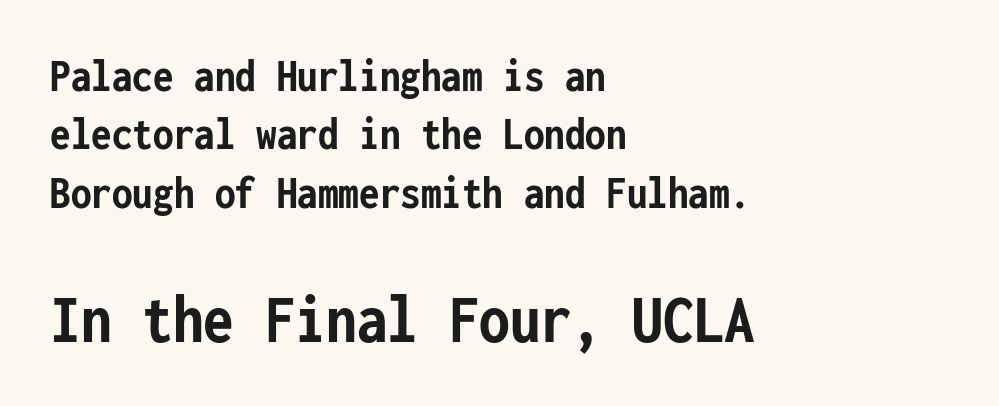
The image shows 70 px semibold, condensed sans-serif type, upright, monospaced; set left-aligned, line spacing 1.24x, normal letter spacing, not underlined; the second (bottom) block is 1.49x larger; low stroke contrast and a medium x-height.
